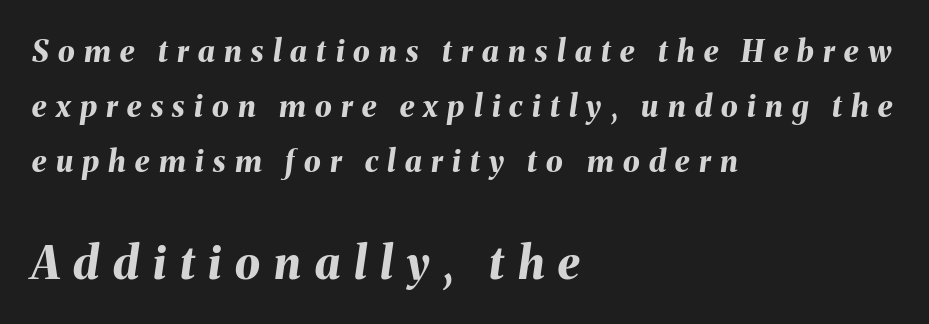
The image shows 45 px bold type, italic (leaning right); set left-aligned, line spacing 1.84x, unusually wide letter spacing (+0.31 em), not underlined; the second (bottom) block is 1.5x larger; medium stroke contrast and a medium x-height.
